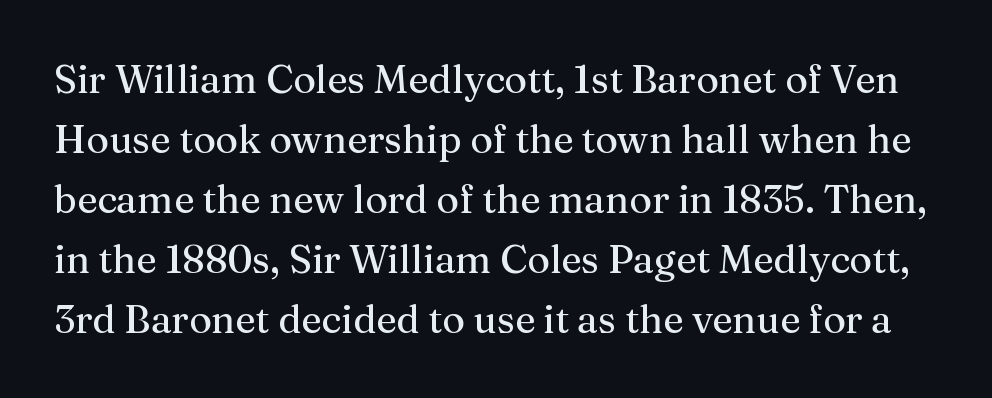
{"serif": "yes", "italic": "no", "bold": "no", "weight": "regular", "width": "normal", "stroke_contrast": "medium", "x_height": "medium", "monospaced": "no", "underline": "no", "line_spacing": "normal", "line_spacing_ratio": 1.54, "letter_spacing": "normal", "letter_spacing_em": 0.0, "glyph_px": 39}
